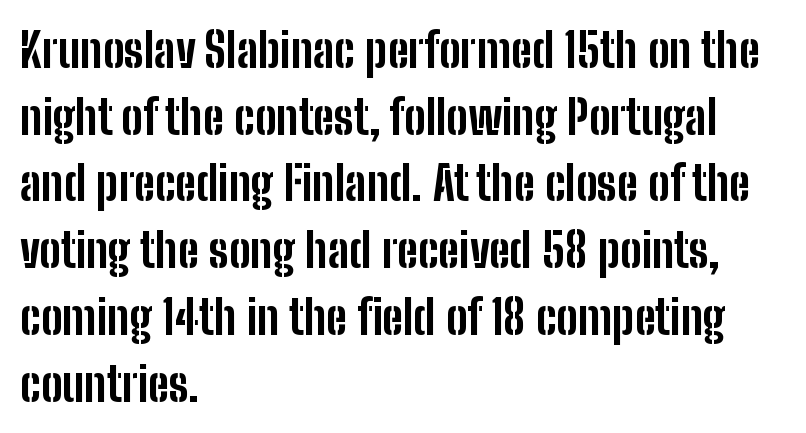
Q: Is the text bold? A: Yes.
Q: Is the text italic (slanted)? A: No, it is upright.
Q: Is the typeface a serif or a sans-serif typeface? A: Sans-serif.
Q: Is the text underlined? A: No.
Q: How is the paragraph aligned? A: Left-aligned.
Q: Is the spacing between letters normal or unusually wide? A: Normal.
Q: Is the spacing between lines tight, normal or loose? A: Normal.
Q: Width (condensed, normal, or wide)? A: Condensed.
Q: Stroke contrast? A: Low.
Q: x-height? A: Medium.
Q: Monospaced? A: No.
